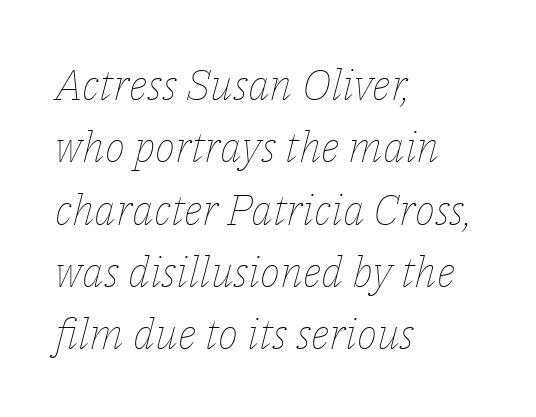
Nothing unusual about the tracking: characters are spaced as the font intends. Bare-footed words on every line. Baseline-to-baseline distance is the conventional proportion of letter height. Varying glyph widths throughout — classic text-font behaviour. Typeset ragged right — the left edge is the straight one. In terms of posture, this sample is oblique.
